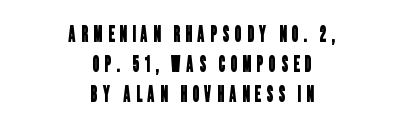
The image shows 21 px text type; set centered, normal line spacing (1.44x), unusually wide letter spacing (+0.26 em), not underlined.
